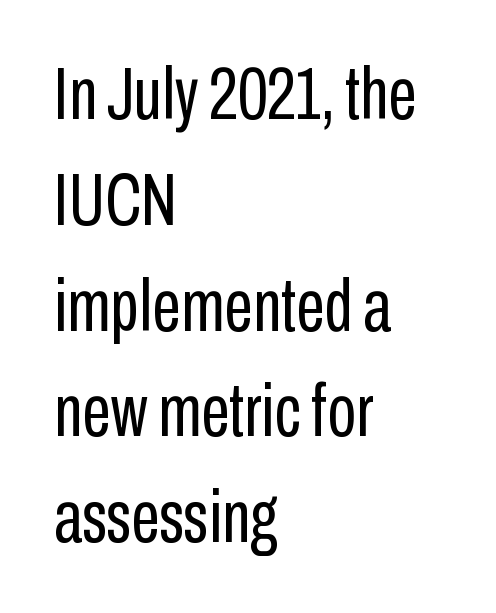
Q: Is the text bold? A: No.
Q: Is the text italic (slanted)? A: No, it is upright.
Q: Is the typeface a serif or a sans-serif typeface? A: Sans-serif.
Q: Is the text underlined? A: No.
Q: How is the paragraph aligned? A: Left-aligned.
Q: Is the spacing between letters normal or unusually wide? A: Normal.
Q: Is the spacing between lines tight, normal or loose? A: Normal.
Q: Width (condensed, normal, or wide)? A: Condensed.
Q: Stroke contrast? A: Low.
Q: x-height? A: Medium.
Q: Monospaced? A: No.
